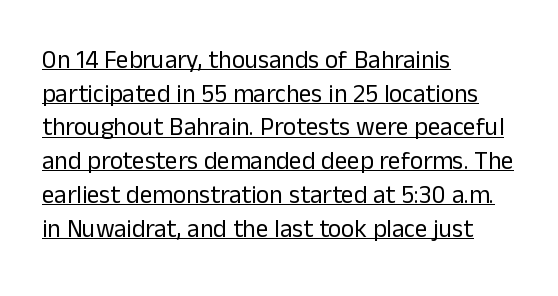
{"italic": "no", "bold": "no", "underline": "yes", "align": "left", "line_spacing": "normal", "line_spacing_ratio": 1.35, "letter_spacing": "normal", "letter_spacing_em": 0.0, "glyph_px": 25}
